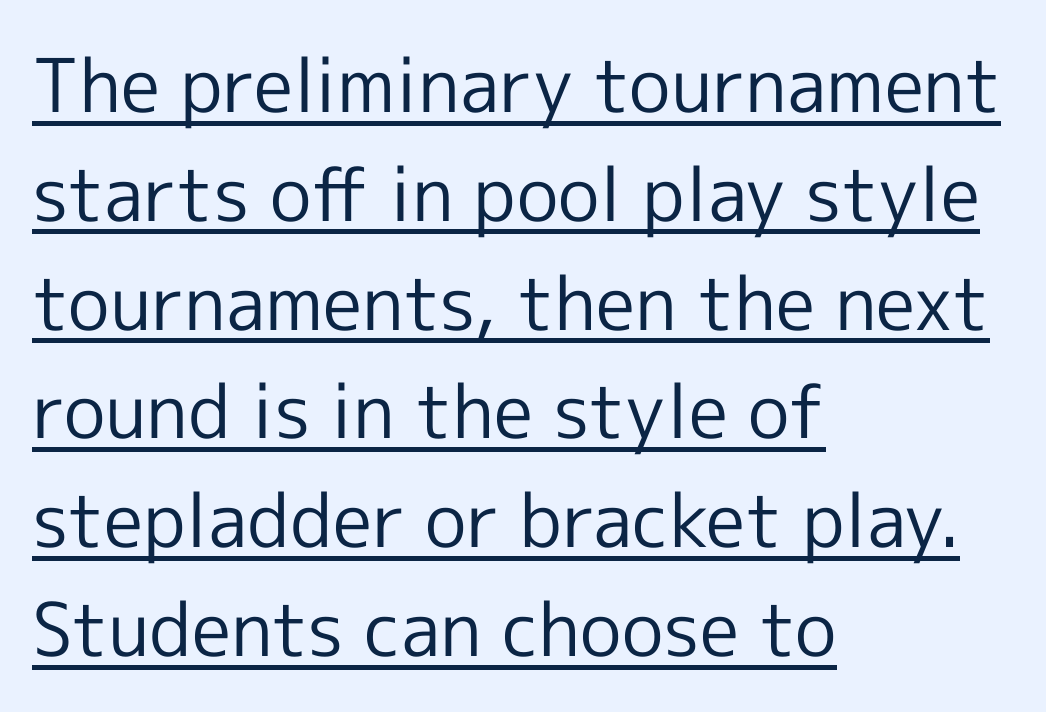
Typeset ragged right — the left edge is the straight one. This sample keeps an unexceptional amount of space between lines. No letter is thick-stroked: the sample isn't bold. Note the varied advance widths — an 'i' is clearly narrower than an 'm'.
